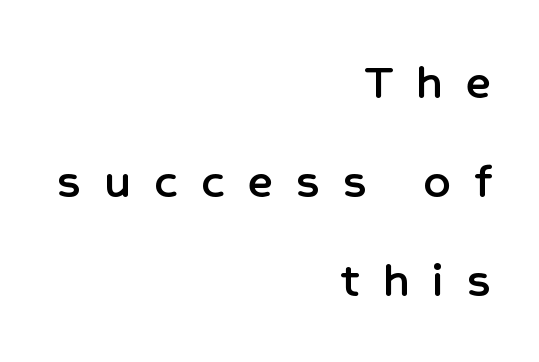
The image shows 52 px sans-serif type, upright; set right-aligned, loose line spacing (1.9x), unusually wide letter spacing (+0.45 em), not underlined; low stroke contrast and a medium x-height.
